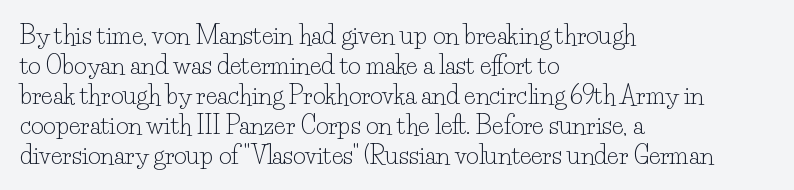
Honestly, there is no underline to notice here at all. The font's upright variant was chosen for this text. Horizontally, the lines are justified to the leading edge only. Bold? No — there's no thickening of the strokes.
